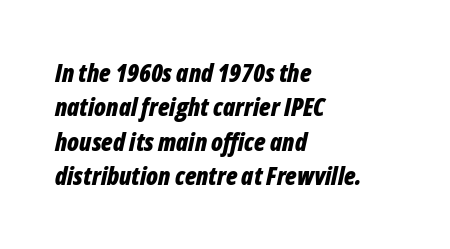
{"italic": "yes", "lean": "right", "slant_degrees": 12, "bold": "yes", "underline": "no", "align": "left", "line_spacing": "normal", "line_spacing_ratio": 1.38, "letter_spacing": "normal", "letter_spacing_em": 0.0, "glyph_px": 25}
